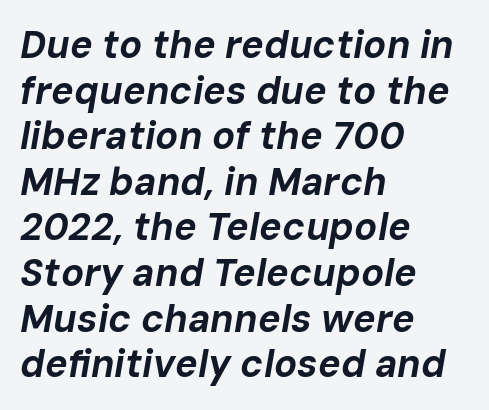
Q: Is the text bold? A: Yes.
Q: Is the text italic (slanted)? A: Yes, it leans right by about 10 degrees.
Q: Is the text underlined? A: No.
Q: How is the paragraph aligned? A: Left-aligned.
Q: Is the spacing between letters normal or unusually wide? A: Normal.
Q: Width (condensed, normal, or wide)? A: Normal.
Q: Stroke contrast? A: Low.
Q: x-height? A: Medium.
Q: Monospaced? A: No.
